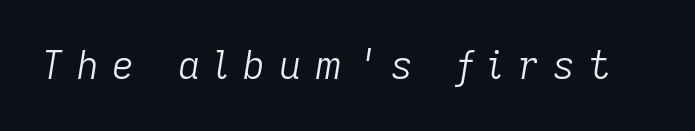
The whole block is typeset with a tilt. Any mark beneath the type? The region is blank. Is this a fixed-width face? No — the glyphs have proportional, varying widths. Counters stay open thanks to moderate or lighter strokes.
